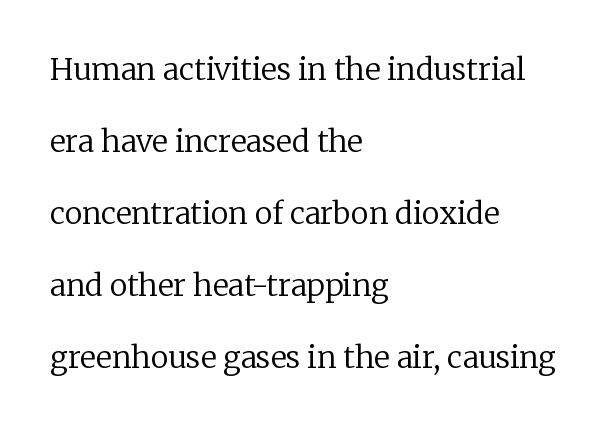
{"serif": "yes", "italic": "no", "bold": "no", "weight": "regular", "width": "normal", "stroke_contrast": "low", "x_height": "medium", "monospaced": "no", "underline": "no", "align": "left", "line_spacing": "loose", "line_spacing_ratio": 2.4, "letter_spacing": "normal", "letter_spacing_em": 0.0, "glyph_px": 30}
